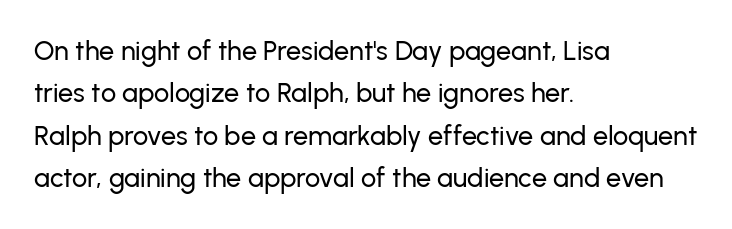
The image shows 27 px text type, upright; set left-aligned, normal line spacing (1.57x), normal letter spacing, not underlined.
